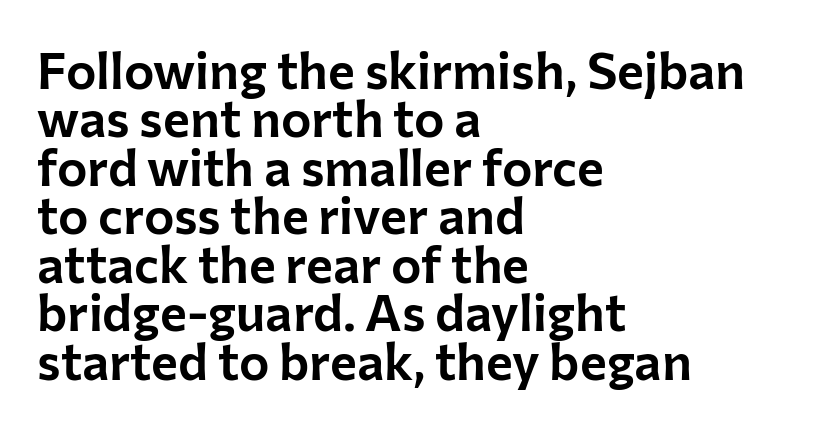
The image shows 51 px sans-serif type, upright; set left-aligned, tight line spacing (0.95x), normal letter spacing, not underlined; low stroke contrast and a medium x-height.
